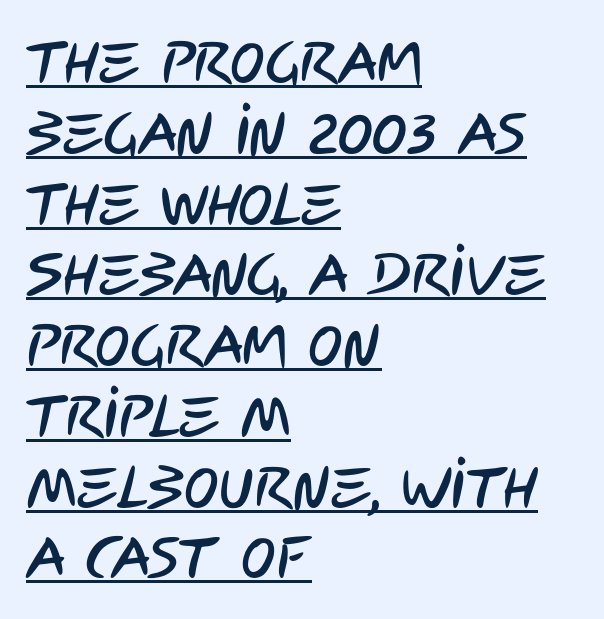
You could call the tracking neutral — neither tight nor loose. The passage shown is typeset with a sans-serif family. Underlining? Definitely there. Do the characters align in a grid? No, the font is proportional. Reading down the block, your eye returns to a fixed left position each line.
